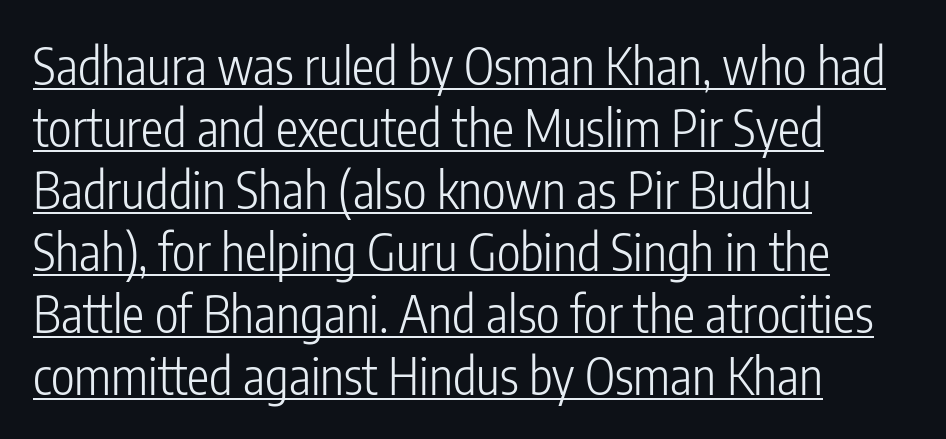
The image shows 50 px light, condensed sans-serif type, upright; set left-aligned, line spacing 1.24x, normal letter spacing, underlined; low stroke contrast and a medium x-height.
